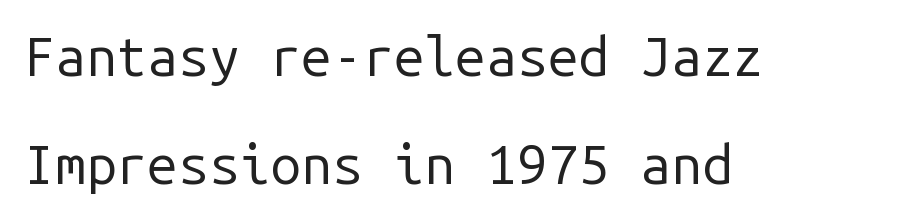
Q: Is the text bold? A: No.
Q: Is the text italic (slanted)? A: No, it is upright.
Q: Is the typeface a serif or a sans-serif typeface? A: Sans-serif.
Q: Is the text underlined? A: No.
Q: How is the paragraph aligned? A: Left-aligned.
Q: Is the spacing between letters normal or unusually wide? A: Normal.
Q: Is the spacing between lines tight, normal or loose? A: Loose.
Q: Width (condensed, normal, or wide)? A: Normal.
Q: Stroke contrast? A: Low.
Q: x-height? A: Medium.
Q: Monospaced? A: Yes.
